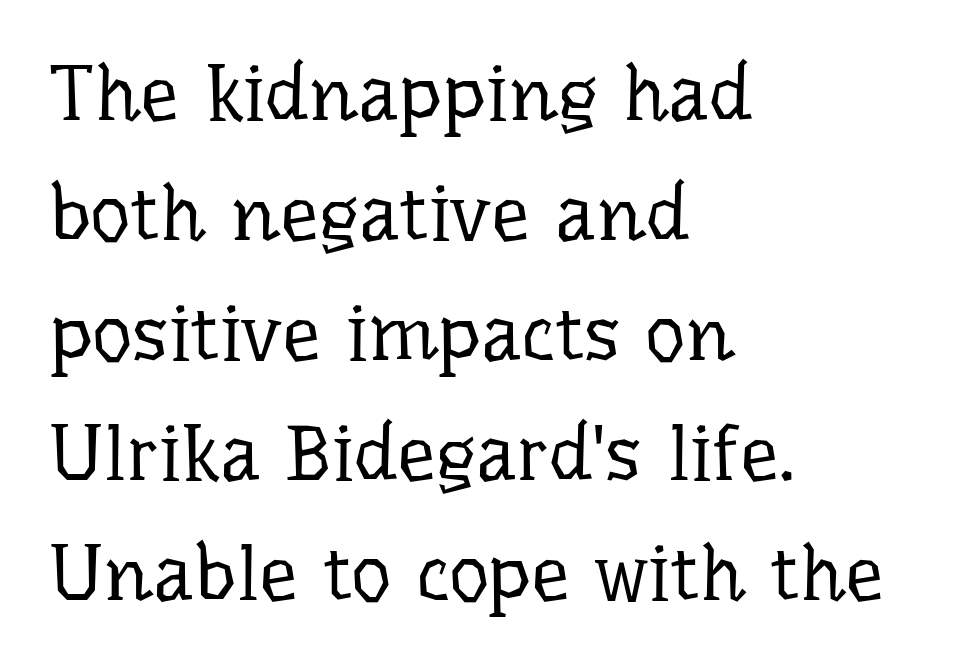
{"serif": "yes", "italic": "no", "bold": "no", "weight": "regular", "width": "normal", "stroke_contrast": "low", "x_height": "medium", "monospaced": "no", "underline": "no", "align": "left", "line_spacing": "normal", "line_spacing_ratio": 1.54, "letter_spacing": "normal", "letter_spacing_em": 0.0, "glyph_px": 78}
